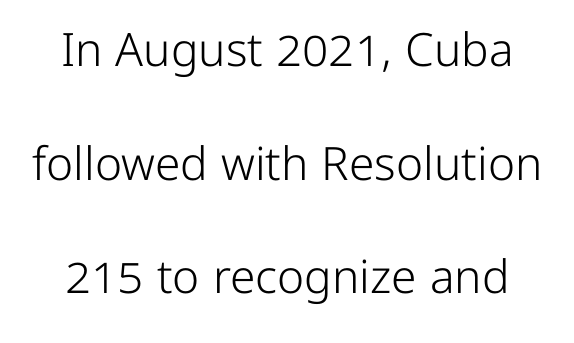
The image shows 46 px light sans-serif type, upright; set loose line spacing (2.47x), normal letter spacing, not underlined; low stroke contrast and a medium x-height.
